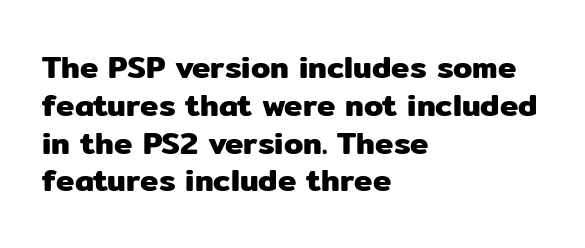
{"serif": "no", "italic": "no", "width": "normal", "stroke_contrast": "low", "x_height": "medium", "monospaced": "no", "underline": "no", "align": "left", "line_spacing_ratio": 1.22, "letter_spacing": "normal", "letter_spacing_em": 0.0, "glyph_px": 31}
